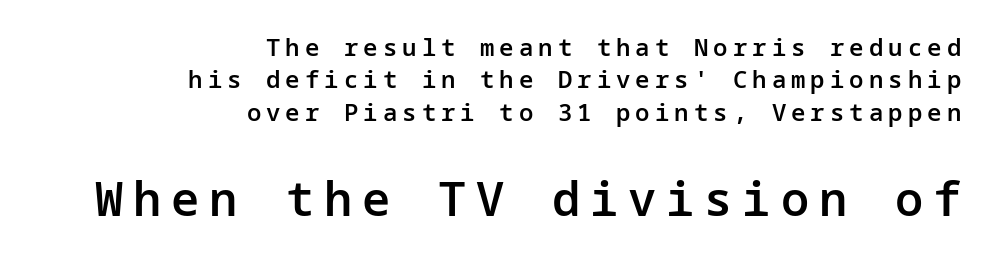
Q: Is the text bold? A: Semi-bold.
Q: Is the text italic (slanted)? A: No, it is upright.
Q: Is the typeface a serif or a sans-serif typeface? A: Sans-serif.
Q: Is the text underlined? A: No.
Q: How is the paragraph aligned? A: Right-aligned.
Q: Is the spacing between letters normal or unusually wide? A: Unusually wide.
Q: Is the spacing between lines tight, normal or loose? A: Normal.
Q: Which block of text is set in a larger size, the first (top) or the second (bottom)? A: The second (bottom) one.
Q: Width (condensed, normal, or wide)? A: Normal.
Q: Stroke contrast? A: Low.
Q: x-height? A: Medium.
